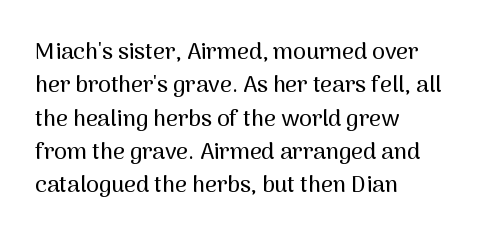
The rendering uses a moderate line-height, typical for paragraphs. These lines were composed using upright roman letters. The gaps between neighbouring characters are ordinary and unremarkable. Has an underline been added? It has not. Line starts are locked; line ends wander.
